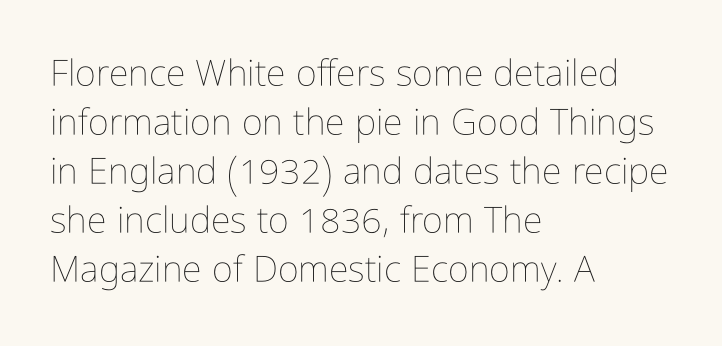
{"italic": "no", "bold": "no", "weight": "thin", "width": "condensed", "stroke_contrast": "low", "x_height": "medium", "monospaced": "no", "underline": "no", "align": "left", "line_spacing": "normal", "line_spacing_ratio": 1.36, "letter_spacing": "normal", "letter_spacing_em": 0.0, "glyph_px": 36}
